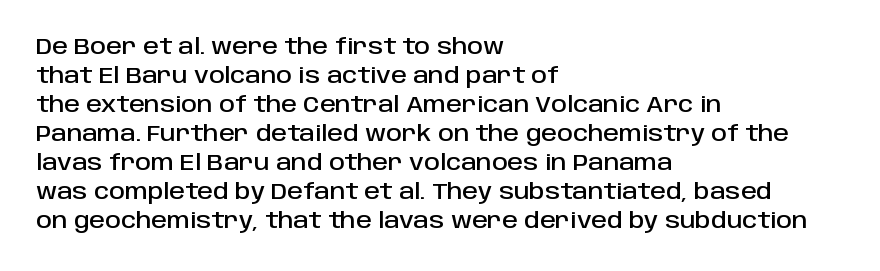
It's the straight-up-and-down kind of type. The horizontal fit of the characters is conventional and even. These lines are set flush left with a ragged right edge. Glance below the letters and you will spot only blank space.
